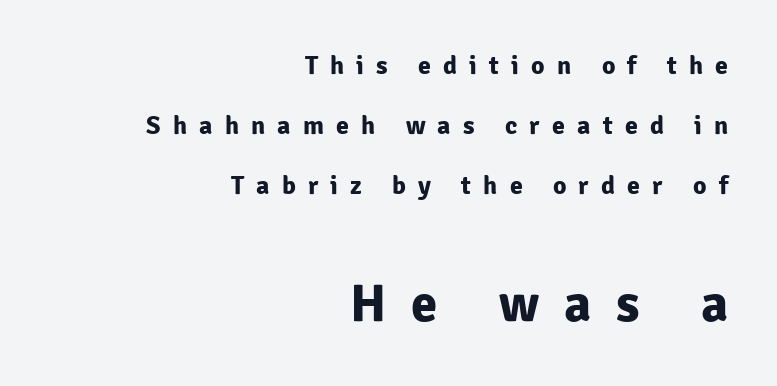
Q: Is the text bold? A: Yes.
Q: Is the text italic (slanted)? A: No, it is upright.
Q: Is the typeface a serif or a sans-serif typeface? A: Sans-serif.
Q: Is the text underlined? A: No.
Q: How is the paragraph aligned? A: Right-aligned.
Q: Is the spacing between letters normal or unusually wide? A: Unusually wide.
Q: Is the spacing between lines tight, normal or loose? A: Loose.
Q: Which block of text is set in a larger size, the first (top) or the second (bottom)? A: The second (bottom) one.
Q: Width (condensed, normal, or wide)? A: Normal.
Q: Stroke contrast? A: Low.
Q: x-height? A: Medium.
Q: Monospaced? A: No.
